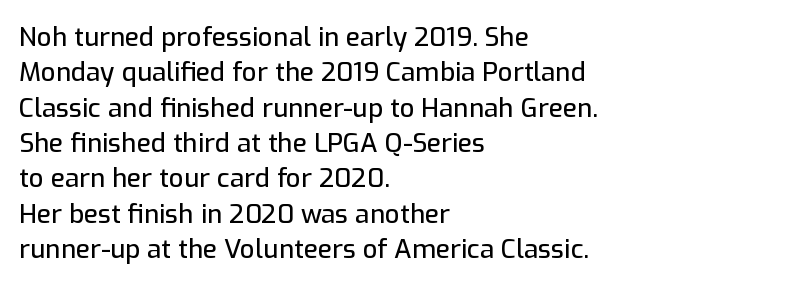
The image shows 26 px text type, upright; set left-aligned, normal line spacing (1.36x), normal letter spacing, not underlined.
